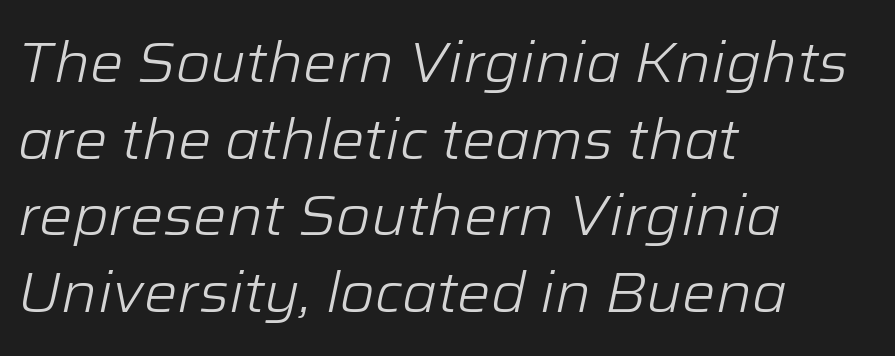
The image shows 56 px light type, italic (leaning right); set left-aligned, normal line spacing (1.37x), normal letter spacing, not underlined; low stroke contrast and a medium x-height.
